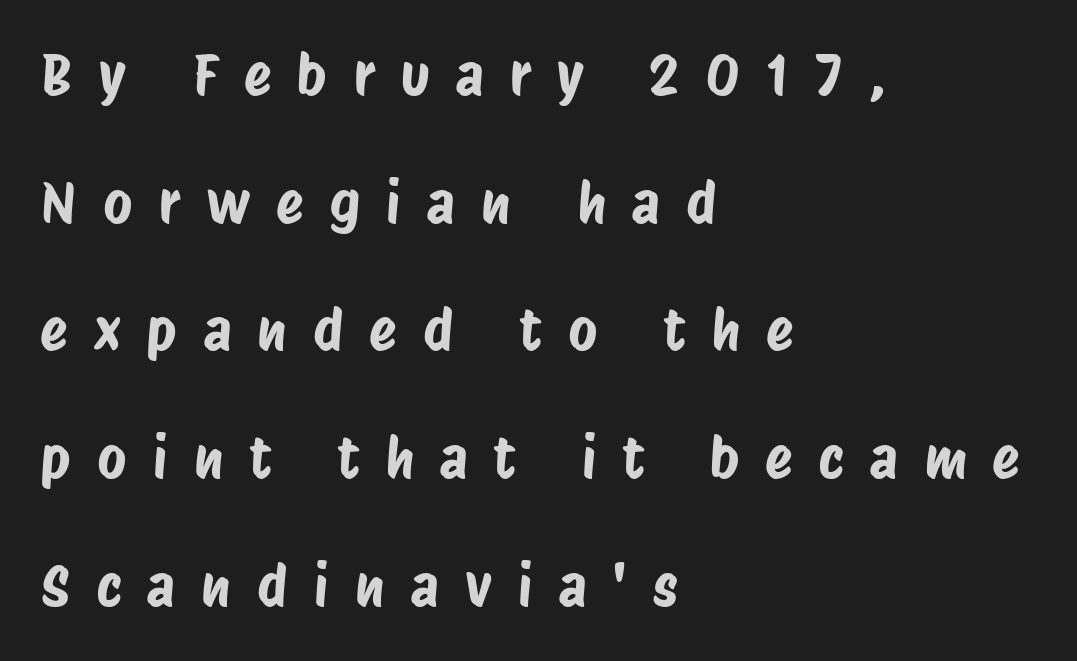
Check under the words: just untouched page. Letterform terminals end flat and unadorned throughout the passage. These lines stack with their left ends in a neat column. Honestly, the rows look like they've been pulled way apart.
